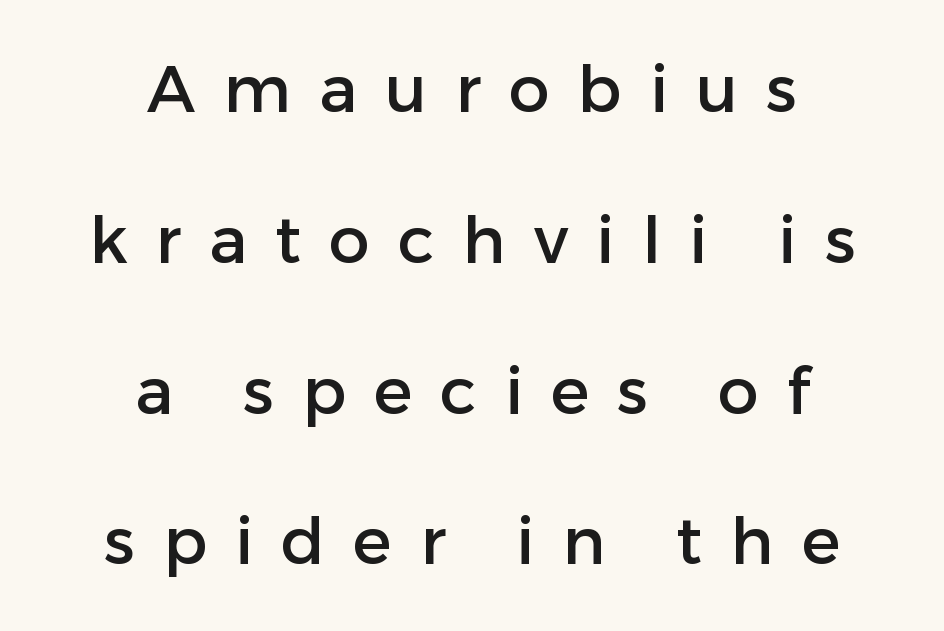
Are there feet on the stems? There aren't — it's a sans. If you measured baseline to baseline, you'd find a long distance. Designer's note — italics off, roman on. No word sits above an underline.
